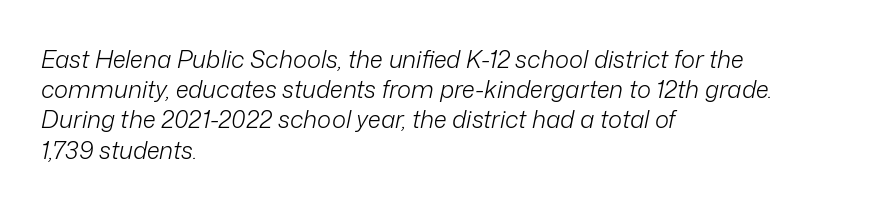
The space between consecutive lines is moderate. The typesetter chose a ragged-right arrangement here. Honestly, there is no underline to notice here at all. The glyphs look as if they've been sheared to an angle. Heaviness? Minimal to ordinary, like unemphasized prose. Between one letter and the next there's only the usual sliver of space.
